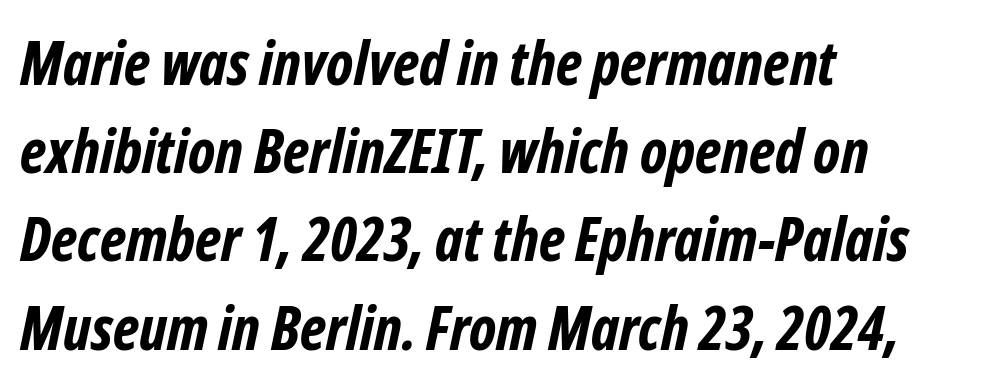
The image shows 60 px bold, condensed sans-serif type; set left-aligned, normal line spacing (1.47x), normal letter spacing, not underlined; low stroke contrast and a medium x-height.
